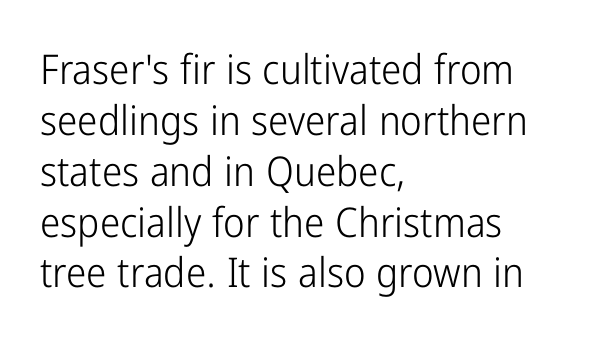
The image shows 41 px light, condensed sans-serif type, upright; set left-aligned, line spacing 1.24x, normal letter spacing, not underlined; low stroke contrast and a medium x-height.
